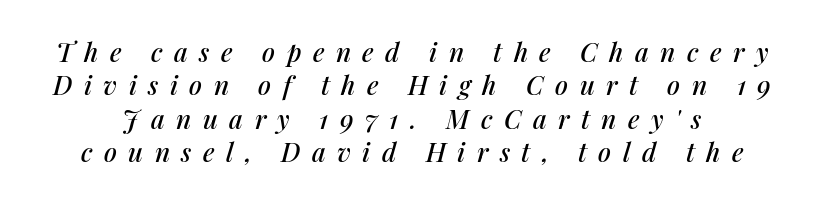
{"italic": "yes", "lean": "right", "slant_degrees": 14, "underline": "no", "line_spacing": "normal", "line_spacing_ratio": 1.28, "letter_spacing": "wide", "letter_spacing_em": 0.44, "glyph_px": 26}
